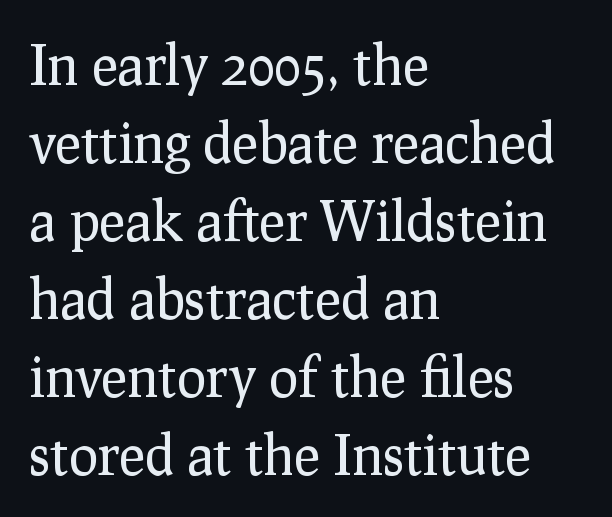
The image shows 55 px regular-weight serif type, upright; set left-aligned, normal line spacing (1.42x), normal letter spacing, not underlined; low stroke contrast and a medium x-height.
